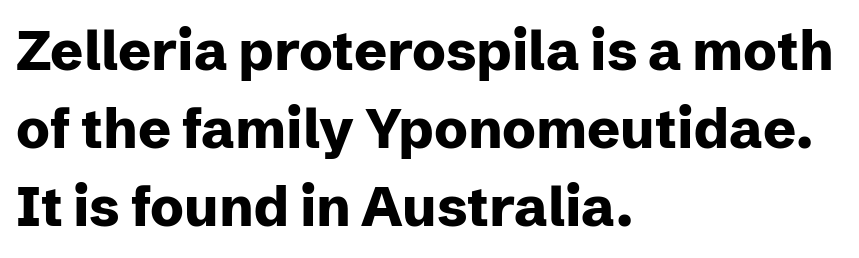
{"serif": "no", "italic": "no", "bold": "yes", "weight": "heavy", "width": "normal", "stroke_contrast": "low", "x_height": "medium", "monospaced": "no", "underline": "no", "align": "left", "line_spacing": "normal", "line_spacing_ratio": 1.42, "letter_spacing": "normal", "letter_spacing_em": 0.0, "glyph_px": 55}
